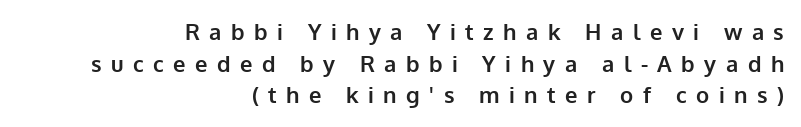
{"italic": "no", "bold": "yes", "underline": "no", "align": "right", "line_spacing": "normal", "line_spacing_ratio": 1.44, "letter_spacing": "wide", "letter_spacing_em": 0.43, "glyph_px": 22}
